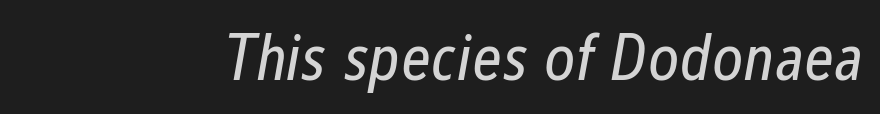
This sample uses plain, unmodified letter spacing. The area under the type is left untouched. The weight tops out at a normal text grade. The lettering tilts uniformly, giving the passage an italic look. This sample has the flowing, uneven cadence of proportional lettering.
